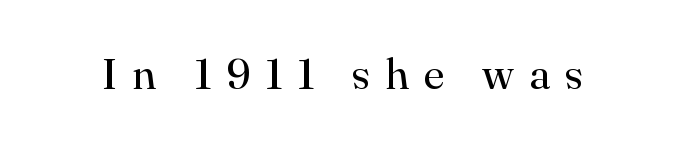
{"serif": "yes", "italic": "no", "bold": "no", "weight": "regular", "width": "normal", "stroke_contrast": "high", "x_height": "small", "monospaced": "no", "underline": "no", "letter_spacing": "wide", "letter_spacing_em": 0.34, "glyph_px": 43}
